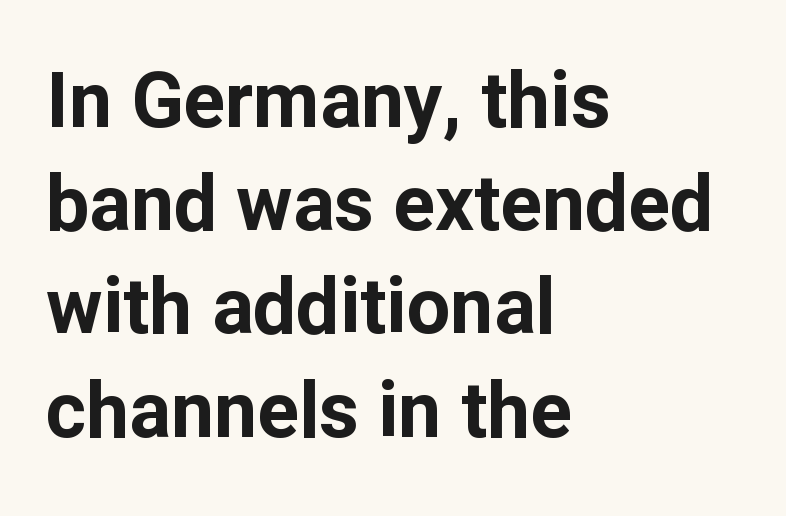
{"serif": "no", "italic": "no", "bold": "yes", "weight": "bold", "width": "normal", "stroke_contrast": "low", "x_height": "medium", "monospaced": "no", "underline": "no", "align": "left", "line_spacing": "normal", "line_spacing_ratio": 1.34, "letter_spacing": "normal", "letter_spacing_em": 0.0, "glyph_px": 77}
